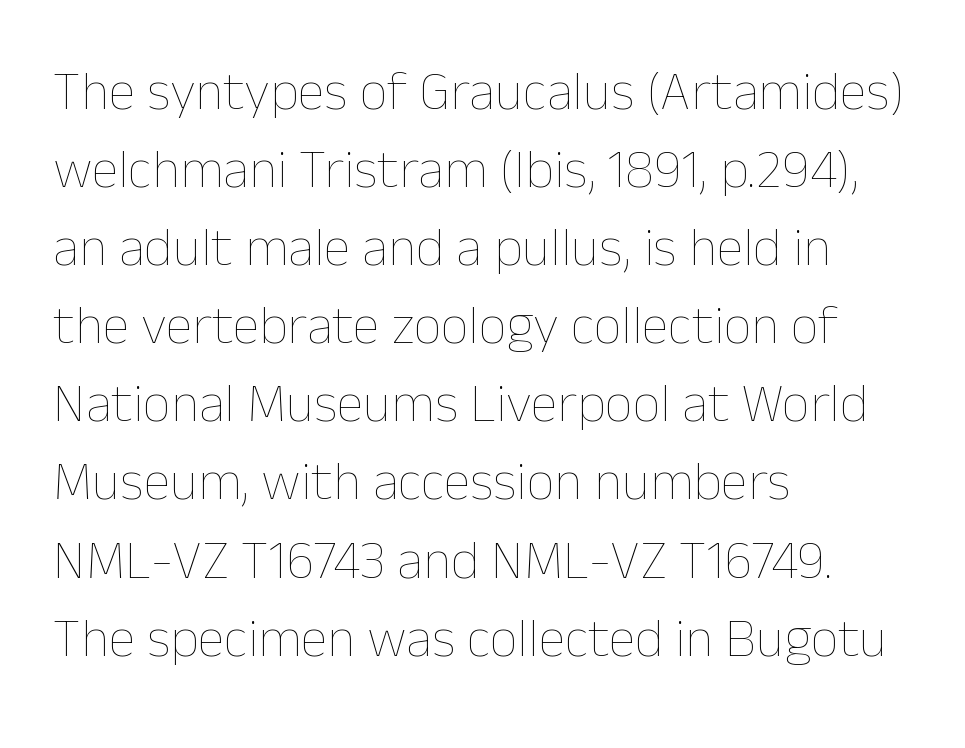
Spacing between characters is what you'd get straight out of the box. The string is rendered with underlining switched off. The passage shown is typed in a proportional face where columns would drift. Designer's note — italics off, roman on.
